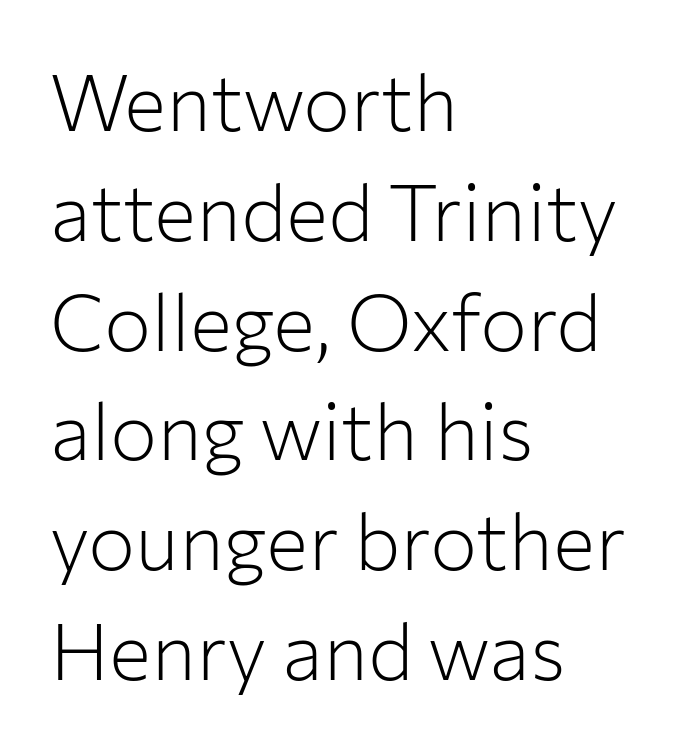
{"serif": "no", "italic": "no", "bold": "no", "weight": "light", "width": "normal", "stroke_contrast": "low", "x_height": "medium", "monospaced": "no", "underline": "no", "align": "left", "line_spacing": "normal", "line_spacing_ratio": 1.39, "letter_spacing": "normal", "letter_spacing_em": 0.0, "glyph_px": 79}
